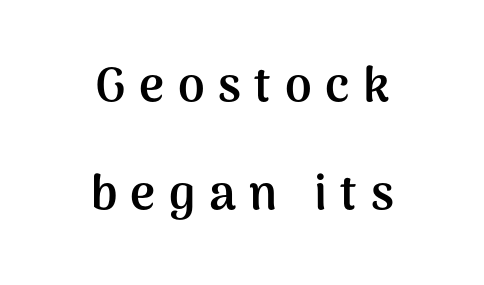
Pretty heavy lettering here — definitely bold. Students, note that the glyphs here are deliberately spaced far apart. How would I describe the line gaps? Wide and relaxed. The typeface chosen for these lines omits serifs.
